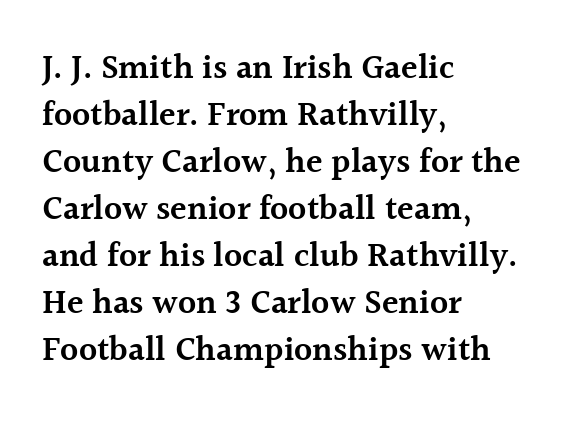
Q: Is the text bold? A: Semi-bold.
Q: Is the text italic (slanted)? A: No, it is upright.
Q: Is the typeface a serif or a sans-serif typeface? A: Serif.
Q: Is the text underlined? A: No.
Q: How is the paragraph aligned? A: Left-aligned.
Q: Is the spacing between letters normal or unusually wide? A: Normal.
Q: Is the spacing between lines tight, normal or loose? A: Normal.
Q: Width (condensed, normal, or wide)? A: Normal.
Q: x-height? A: Medium.
Q: Monospaced? A: No.
